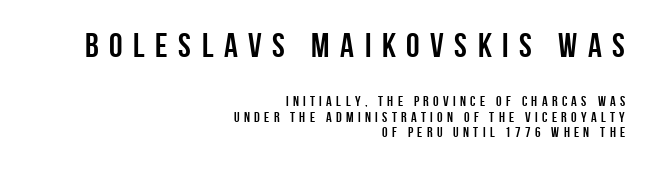
Q: Is the text bold? A: Yes.
Q: Is the text italic (slanted)? A: No, it is upright.
Q: Is the typeface a serif or a sans-serif typeface? A: Sans-serif.
Q: Is the text underlined? A: No.
Q: How is the paragraph aligned? A: Right-aligned.
Q: Is the spacing between letters normal or unusually wide? A: Unusually wide.
Q: Is the spacing between lines tight, normal or loose? A: Tight.
Q: Which block of text is set in a larger size, the first (top) or the second (bottom)? A: The first (top) one.
Q: Width (condensed, normal, or wide)? A: Condensed.
Q: Stroke contrast? A: Low.
Q: x-height? A: Large.
Q: Monospaced? A: No.
